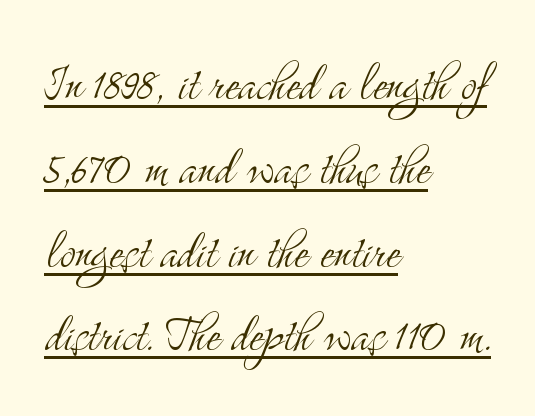
The image shows 59 px light, condensed serif type; set left-aligned, normal line spacing (1.42x), normal letter spacing, underlined; medium stroke contrast and a small x-height.
